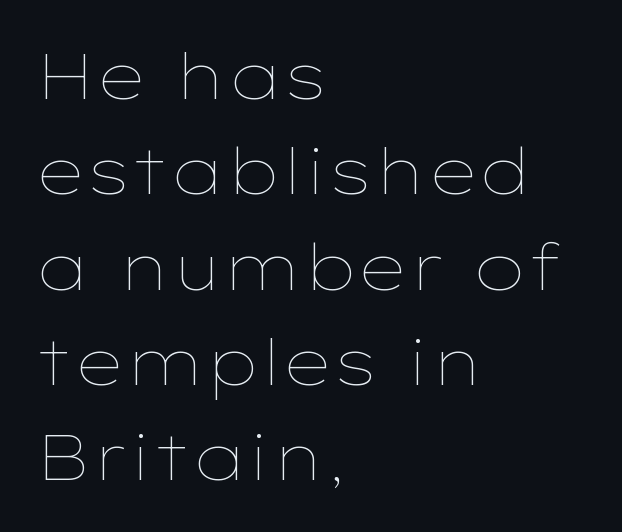
The image shows 64 px thin, wide type, upright; set left-aligned, normal line spacing (1.49x), normal letter spacing, not underlined; low stroke contrast and a medium x-height.
